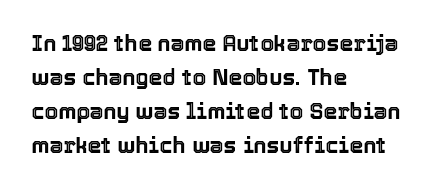
Q: Is the text italic (slanted)? A: No, it is upright.
Q: Is the text underlined? A: No.
Q: How is the paragraph aligned? A: Left-aligned.
Q: Is the spacing between letters normal or unusually wide? A: Normal.
Q: Is the spacing between lines tight, normal or loose? A: Normal.
